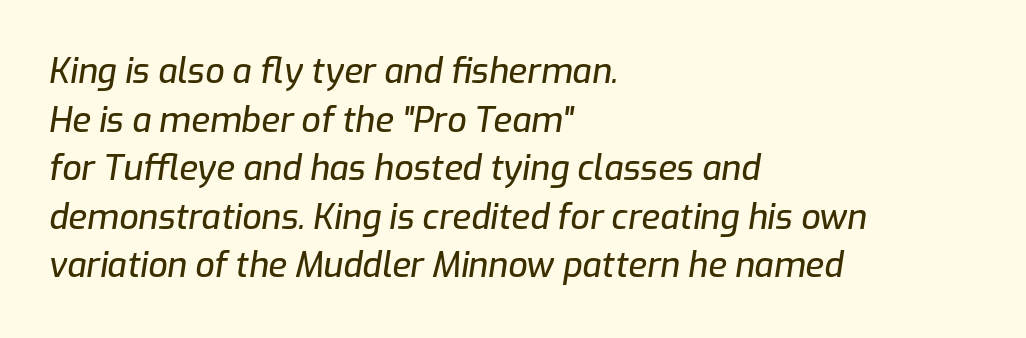
Q: Is the text italic (slanted)? A: Yes, it leans right by about 9 degrees.
Q: Is the text underlined? A: No.
Q: How is the paragraph aligned? A: Left-aligned.
Q: Is the spacing between letters normal or unusually wide? A: Normal.
Q: Is the spacing between lines tight, normal or loose? A: Normal.
Q: Width (condensed, normal, or wide)? A: Normal.
Q: Stroke contrast? A: Low.
Q: x-height? A: Medium.
Q: Monospaced? A: No.
